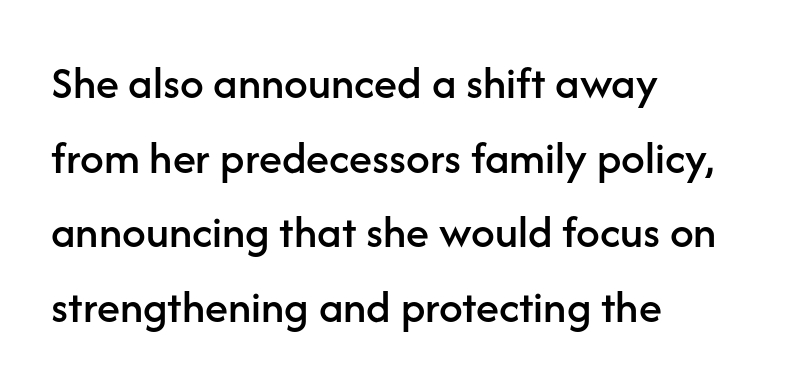
Inter-character spacing is left at the font's built-in metrics. Each line starts at the same left margin while the right side varies. The axis of the letterforms is exactly vertical. Regarding leading, the lines here are spaced in the standard way. Character widths vary here, with narrow letters taking less room than wide ones.
